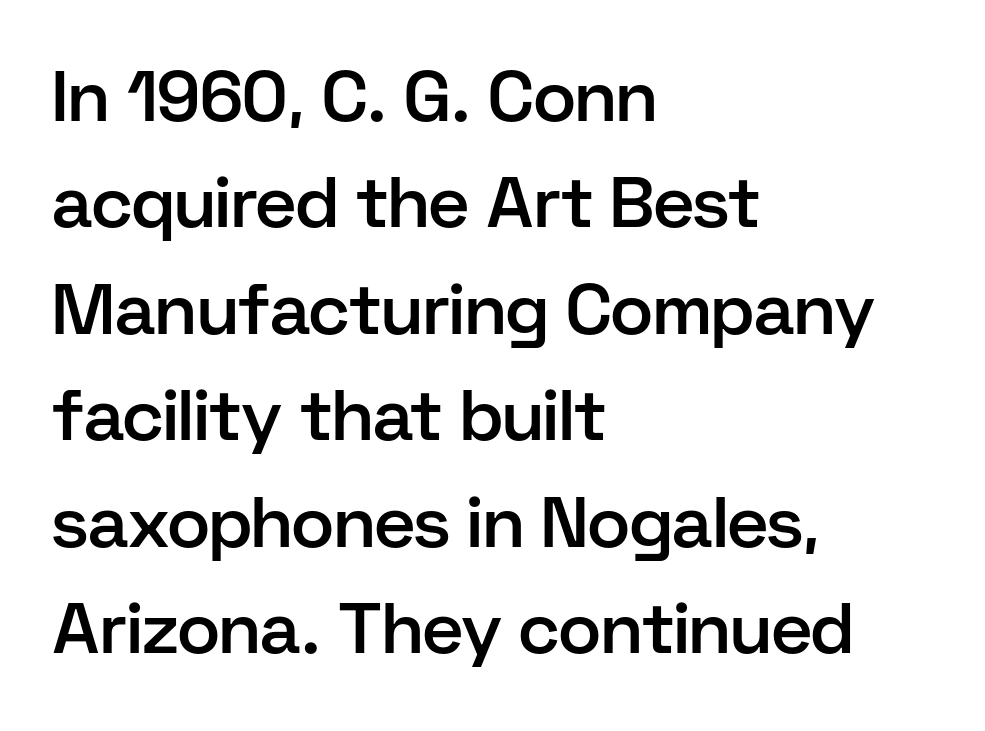
The image shows 71 px semibold sans-serif type, upright; set left-aligned, normal line spacing (1.5x), normal letter spacing, not underlined; low stroke contrast and a medium x-height.
